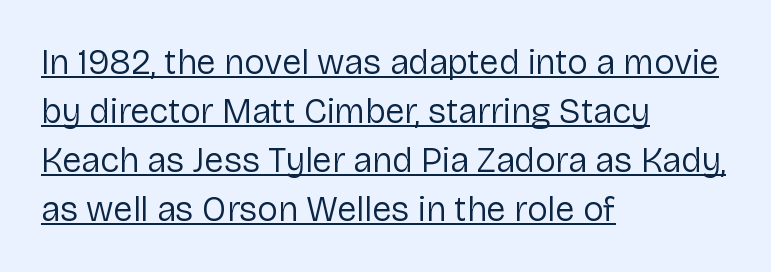
{"serif": "no", "italic": "no", "bold": "no", "weight": "regular", "width": "normal", "stroke_contrast": "low", "x_height": "medium", "monospaced": "no", "underline": "yes", "align": "left", "line_spacing": "normal", "line_spacing_ratio": 1.4, "letter_spacing": "normal", "letter_spacing_em": 0.0, "glyph_px": 35}
